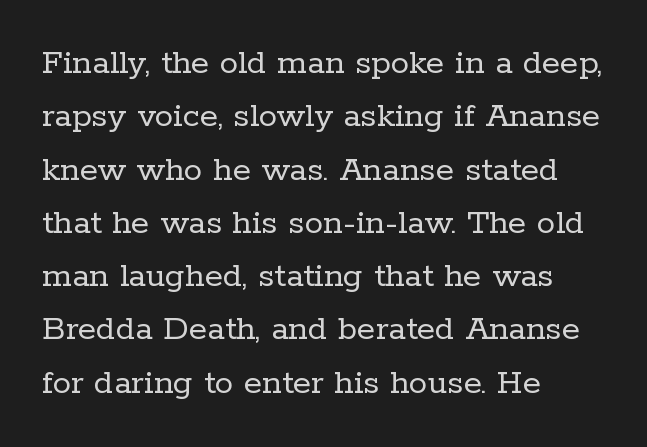
Horizontal bands of white between lines are of average thickness. The gaps between neighbouring characters are ordinary and unremarkable. The type sits square on the baseline with zero lean. Descender tails drop into unmarked territory.
